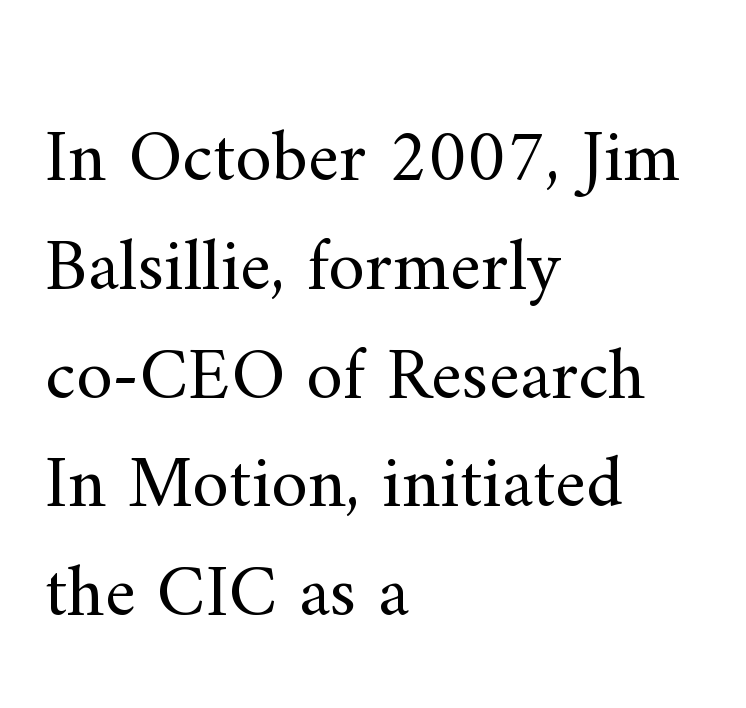
The passage shown is not underscored anywhere. The lines sit at an ordinary, default distance from one another. Character widths vary here, with narrow letters taking less room than wide ones. The letters look calm and open, with moderate or lighter stems. In terms of letterspacing, this is plain default setting.
